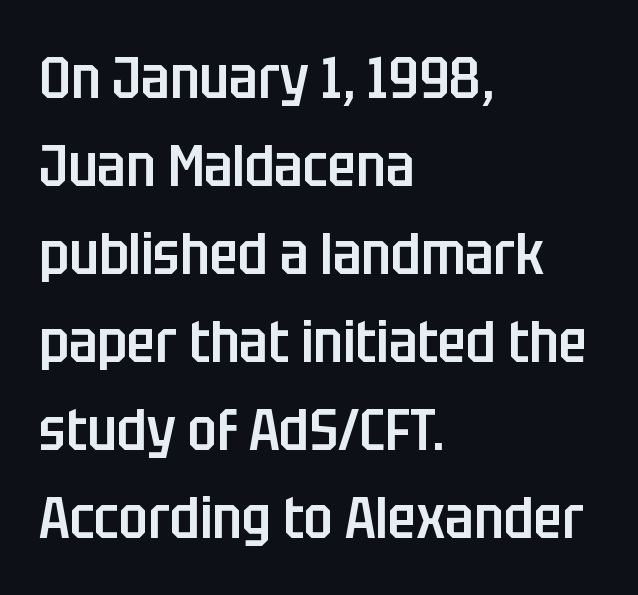
Check the space under the baseline: it is left empty. How are the letters spaced? Ordinarily, with no added tracking. Left-aligned paragraph, ragged on the right. Heft: intermediate — a semibold. The space between consecutive lines is moderate.
